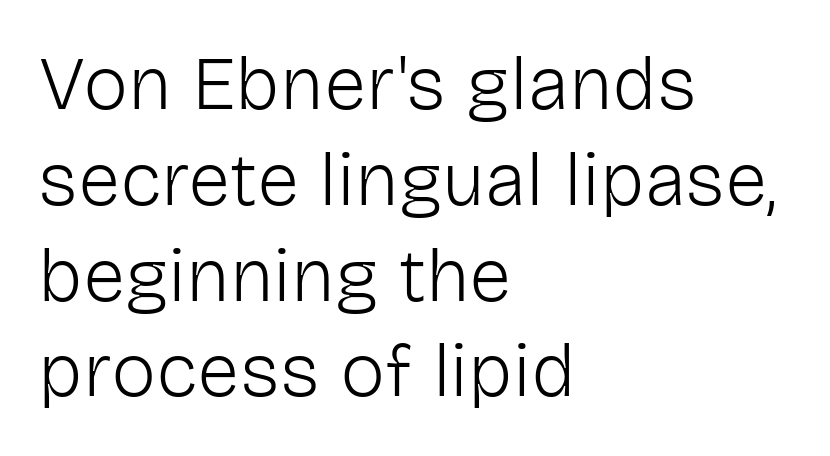
{"serif": "no", "italic": "no", "bold": "no", "weight": "light", "width": "normal", "stroke_contrast": "low", "x_height": "medium", "monospaced": "no", "underline": "no", "align": "left", "line_spacing": "normal", "line_spacing_ratio": 1.26, "letter_spacing": "normal", "letter_spacing_em": 0.0, "glyph_px": 76}
